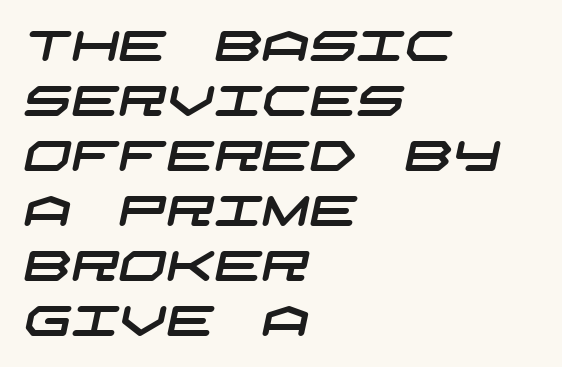
Q: Is the typeface a serif or a sans-serif typeface? A: Sans-serif.
Q: Is the text underlined? A: No.
Q: How is the paragraph aligned? A: Left-aligned.
Q: Is the spacing between letters normal or unusually wide? A: Normal.
Q: Is the spacing between lines tight, normal or loose? A: Normal.
Q: Width (condensed, normal, or wide)? A: Wide.
Q: Stroke contrast? A: Low.
Q: x-height? A: Large.
